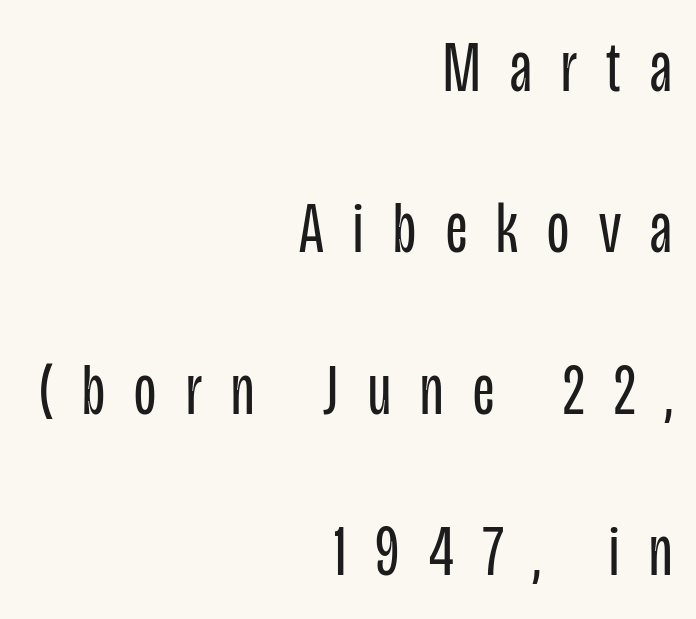
The image shows 72 px regular-weight, condensed sans-serif type, upright; set right-aligned, loose line spacing (2.24x), unusually wide letter spacing (+0.41 em), not underlined; low stroke contrast and a large x-height.
